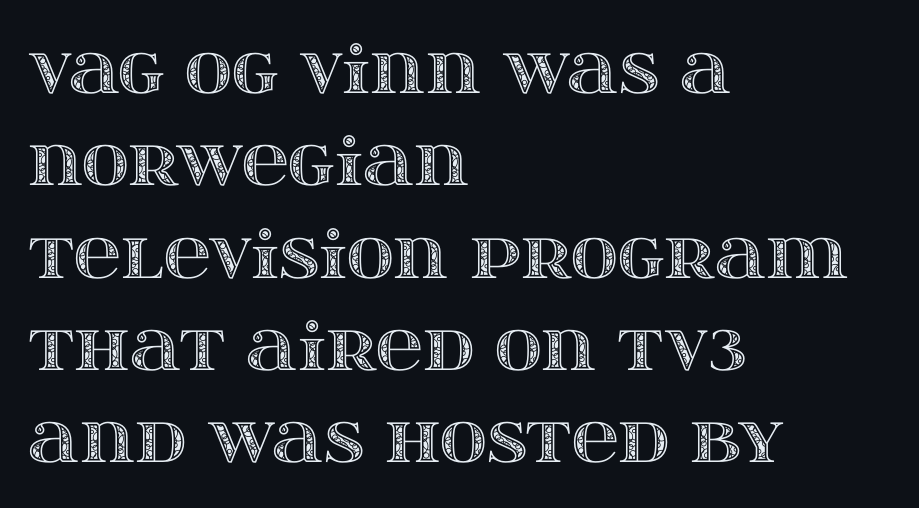
Q: Is the text italic (slanted)? A: No, it is upright.
Q: Is the text underlined? A: No.
Q: How is the paragraph aligned? A: Left-aligned.
Q: Is the spacing between letters normal or unusually wide? A: Normal.
Q: Is the spacing between lines tight, normal or loose? A: Normal.
Q: Width (condensed, normal, or wide)? A: Wide.
Q: x-height? A: Large.
Q: Monospaced? A: No.
